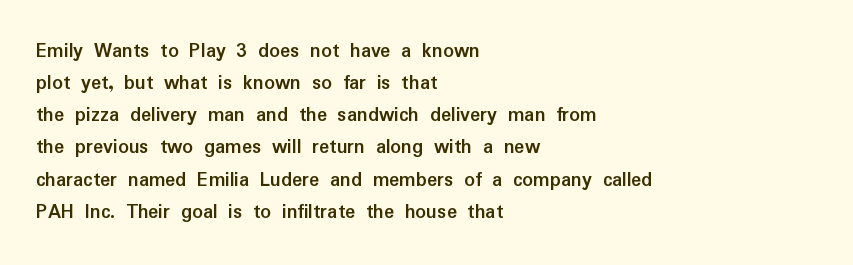
Q: Is the text bold? A: Yes.
Q: Is the text italic (slanted)? A: No, it is upright.
Q: Is the text underlined? A: No.
Q: How is the paragraph aligned? A: Left-aligned.
Q: Is the spacing between letters normal or unusually wide? A: Normal.
Q: Is the spacing between lines tight, normal or loose? A: Normal.
